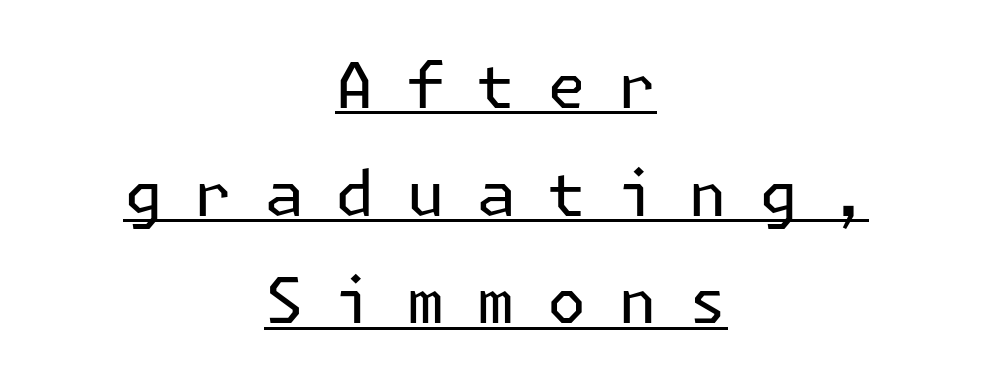
Q: Is the text bold? A: No.
Q: Is the text italic (slanted)? A: No, it is upright.
Q: Is the typeface a serif or a sans-serif typeface? A: Sans-serif.
Q: Is the text underlined? A: Yes.
Q: How is the paragraph aligned? A: Centered.
Q: Is the spacing between letters normal or unusually wide? A: Unusually wide.
Q: Width (condensed, normal, or wide)? A: Normal.
Q: Stroke contrast? A: Low.
Q: x-height? A: Medium.
